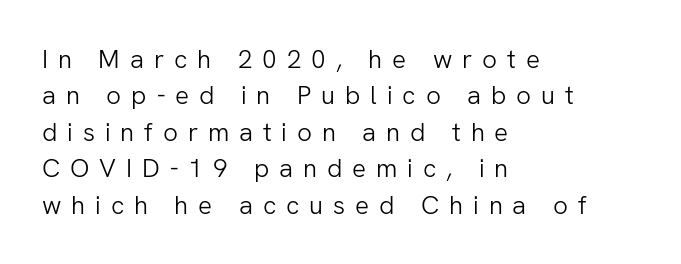
Q: Is the text bold? A: No.
Q: Is the text italic (slanted)? A: No, it is upright.
Q: Is the text underlined? A: No.
Q: How is the paragraph aligned? A: Left-aligned.
Q: Is the spacing between letters normal or unusually wide? A: Unusually wide.
Q: Is the spacing between lines tight, normal or loose? A: Normal.
